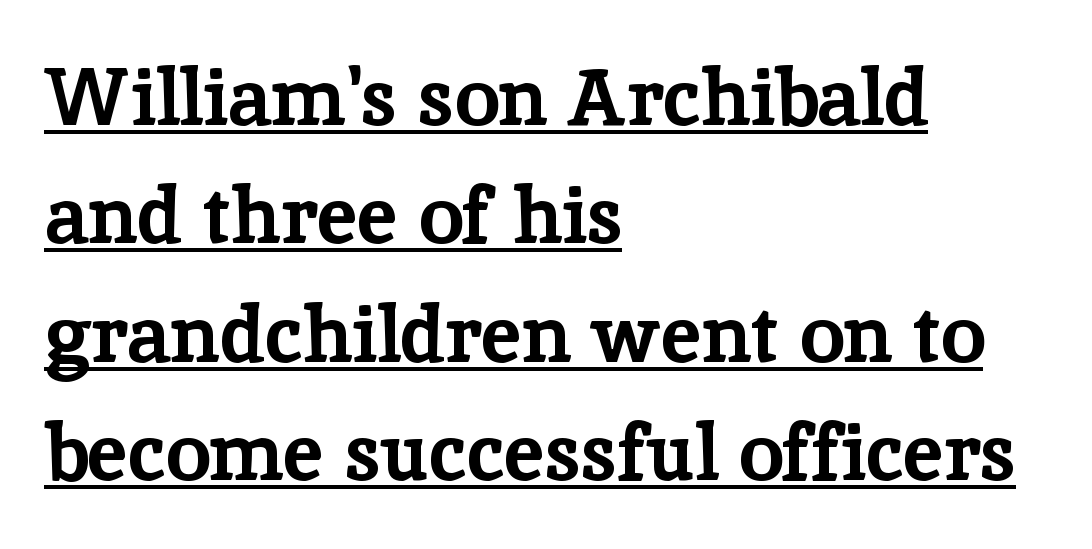
The image shows 80 px bold serif type, upright; set left-aligned, normal line spacing (1.48x), normal letter spacing, underlined; low stroke contrast and a medium x-height.
